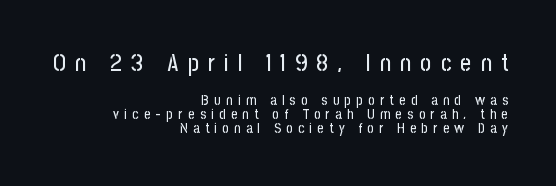
Decoration check: the copy has no underline. These lines are set flush right with a ragged left edge. The upper block of text is set noticeably larger than the block beneath it. Inter-character spacing is expanded well beyond the font's built-in metrics. No italicization has been applied; the sample stays upright. How would I describe the line gaps? Narrow and economical.
